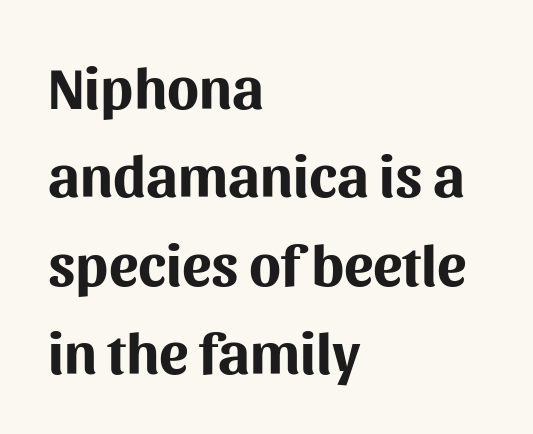
The image shows 59 px bold sans-serif type, upright; set left-aligned, normal line spacing (1.5x), normal letter spacing, not underlined; medium stroke contrast and a medium x-height.
